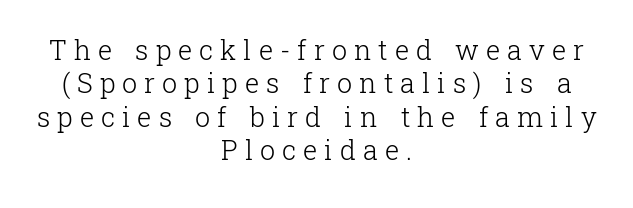
The letters are spread apart with noticeably loose tracking. The passage shown is not bold in any degree. A student would call this center alignment; a typographer would say set centered. The string is rendered with underlining switched off. The lettering stays uniformly vertical, giving the passage a roman look.
